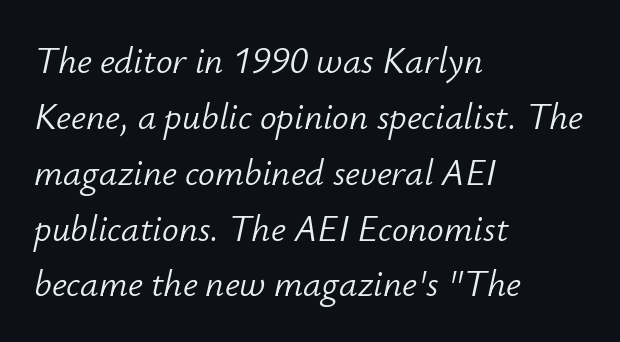
The image shows 37 px light type, italic (leaning right); set left-aligned, normal line spacing (1.51x), normal letter spacing, not underlined; low stroke contrast and a small x-height.
